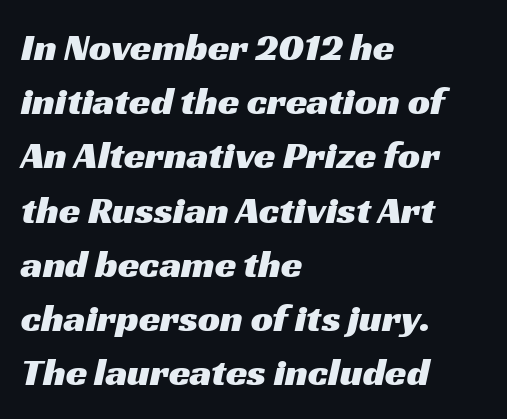
The lines sit at an ordinary, default distance from one another. Anything drawn beneath the words? Only blank space. These lines stack with their left ends in a neat column. Typographically, this falls in the sans-serif category.
